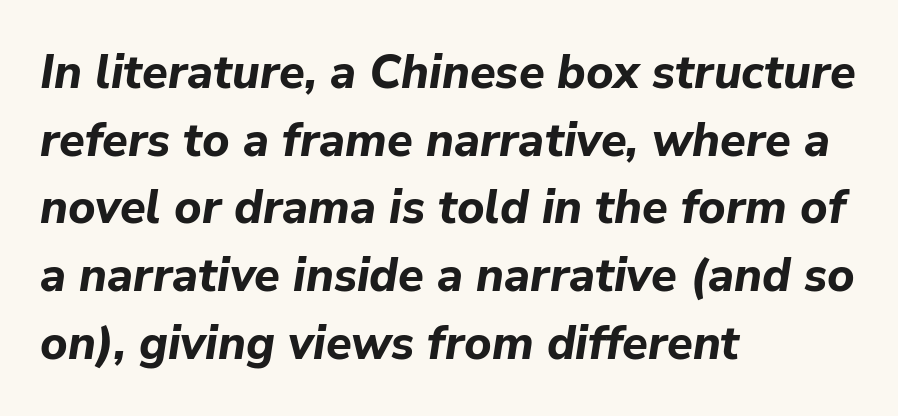
{"italic": "yes", "lean": "right", "slant_degrees": 9, "bold": "yes", "weight": "bold", "width": "normal", "stroke_contrast": "low", "x_height": "medium", "monospaced": "no", "underline": "no", "align": "left", "line_spacing": "normal", "line_spacing_ratio": 1.44, "letter_spacing": "normal", "letter_spacing_em": 0.0, "glyph_px": 47}
